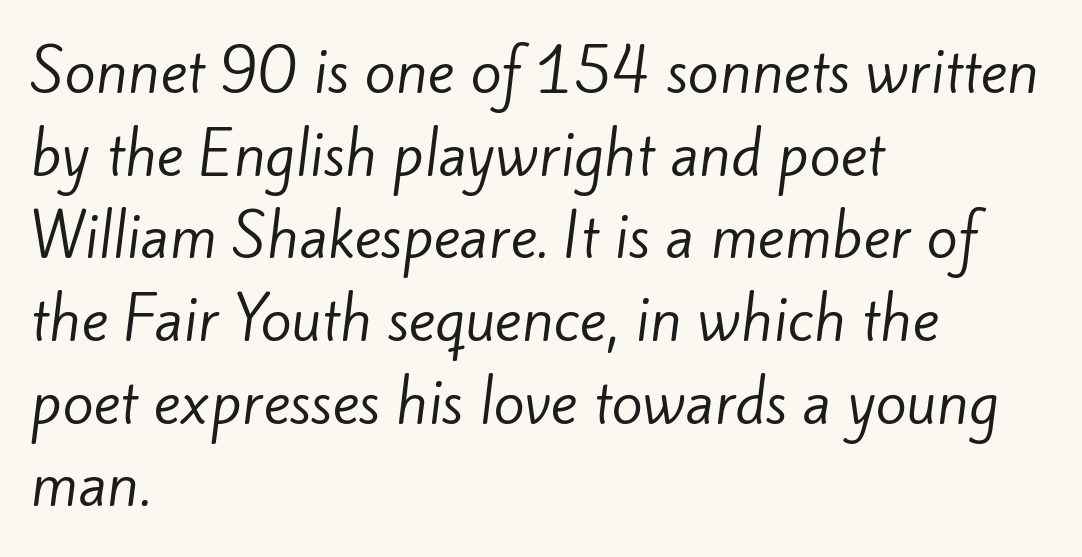
The image shows 57 px regular-weight sans-serif type; set left-aligned, normal line spacing (1.45x), normal letter spacing, not underlined; low stroke contrast and a small x-height.
